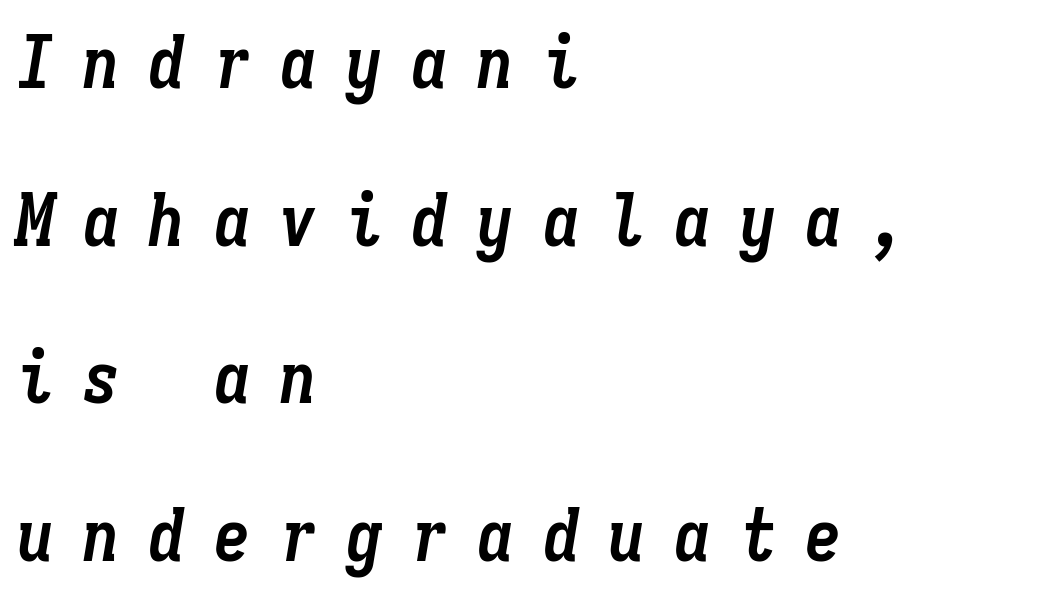
{"italic": "yes", "lean": "right", "slant_degrees": 9, "bold": "yes", "weight": "semibold", "width": "condensed", "stroke_contrast": "low", "x_height": "medium", "monospaced": "yes", "underline": "no", "align": "left", "line_spacing": "loose", "line_spacing_ratio": 2.16, "letter_spacing": "wide", "letter_spacing_em": 0.4, "glyph_px": 73}
